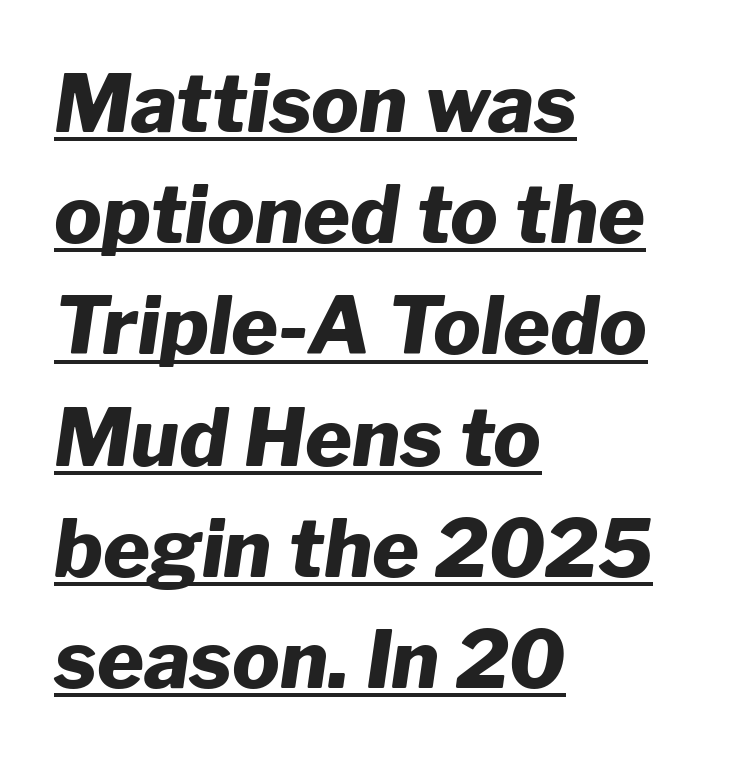
Q: Is the text bold? A: Yes.
Q: Is the text italic (slanted)? A: Yes, it leans right by about 8 degrees.
Q: Is the text underlined? A: Yes.
Q: How is the paragraph aligned? A: Left-aligned.
Q: Is the spacing between letters normal or unusually wide? A: Normal.
Q: Is the spacing between lines tight, normal or loose? A: Normal.
Q: Width (condensed, normal, or wide)? A: Normal.
Q: Stroke contrast? A: Low.
Q: x-height? A: Medium.
Q: Monospaced? A: No.
